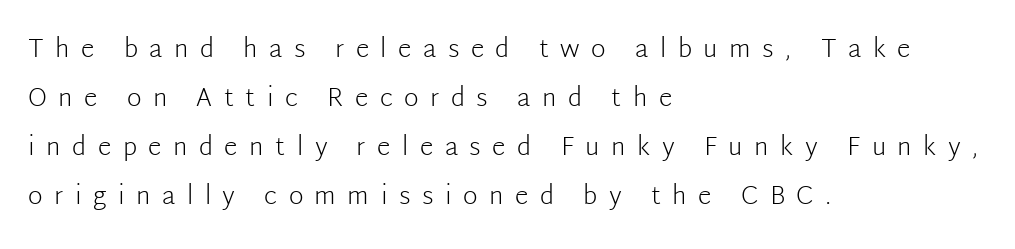
The font's upright variant was chosen for this text. The passage is arranged the way most books set body copy — flush left. Check the space under the baseline: it is left empty. In terms of leading, this rendering errs on the spacious side. Compared with a typical body face, this is equally light or lighter still.
